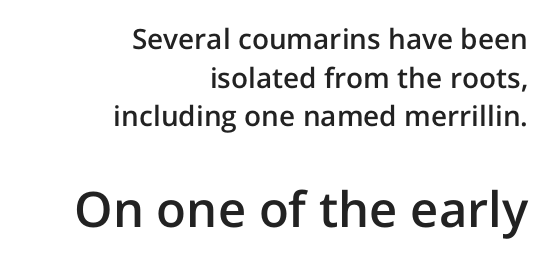
{"serif": "no", "italic": "no", "bold": "semi", "weight": "semibold", "width": "normal", "stroke_contrast": "low", "x_height": "medium", "monospaced": "no", "underline": "no", "align": "right", "line_spacing": "normal", "line_spacing_ratio": 1.38, "letter_spacing": "normal", "letter_spacing_em": 0.0, "larger_block": "second", "size_ratio": 1.75, "glyph_px": 49}
